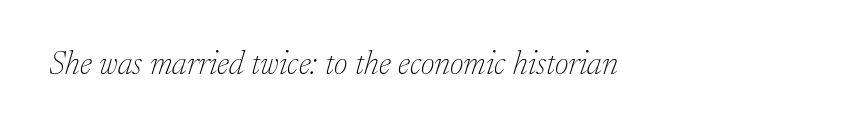
A bare baseline throughout the passage. Character widths vary here, with narrow letters taking less room than wide ones. The font's italic variant was chosen for this text. These lines keep a tight, regular rhythm from letter to letter.
